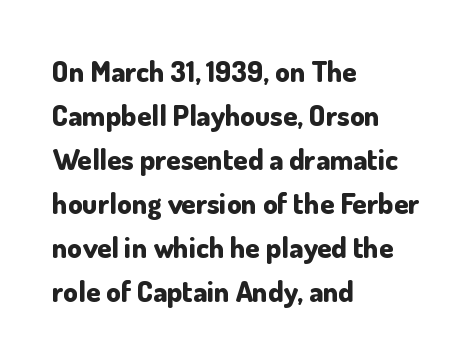
{"serif": "no", "italic": "no", "bold": "yes", "weight": "bold", "width": "normal", "stroke_contrast": "low", "x_height": "small", "monospaced": "no", "underline": "no", "align": "left", "line_spacing": "normal", "line_spacing_ratio": 1.52, "letter_spacing": "normal", "letter_spacing_em": 0.0, "glyph_px": 29}
